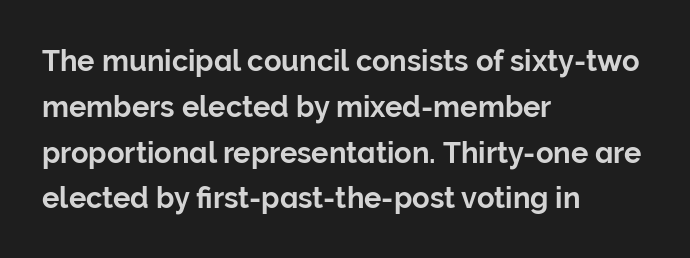
Q: Is the text italic (slanted)? A: No, it is upright.
Q: Is the typeface a serif or a sans-serif typeface? A: Sans-serif.
Q: Is the text underlined? A: No.
Q: How is the paragraph aligned? A: Left-aligned.
Q: Is the spacing between letters normal or unusually wide? A: Normal.
Q: Is the spacing between lines tight, normal or loose? A: Normal.
Q: Width (condensed, normal, or wide)? A: Normal.
Q: Stroke contrast? A: Low.
Q: x-height? A: Medium.
Q: Monospaced? A: No.
